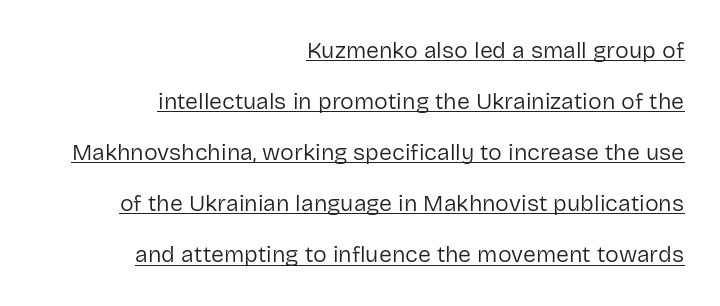
Leading: increased. When letters stand straight like this, we call the style roman or upright. What decoration does the sample have? An underline. Is the type heavy? It reads as light-to-regular instead. Does extra space separate the letters? No, they use regular spacing.
